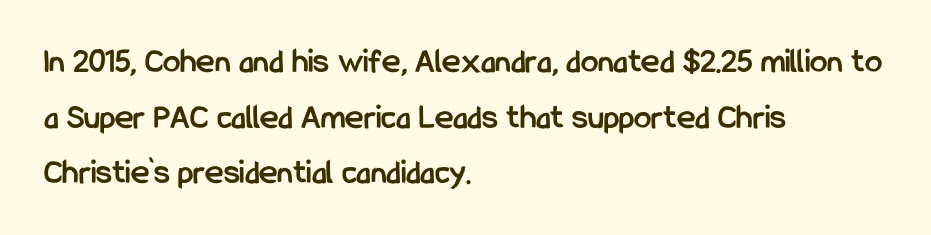
{"serif": "no", "italic": "no", "bold": "yes", "weight": "semibold", "width": "condensed", "stroke_contrast": "low", "x_height": "medium", "monospaced": "no", "underline": "no", "align": "left", "line_spacing": "normal", "line_spacing_ratio": 1.59, "letter_spacing": "normal", "letter_spacing_em": 0.0, "glyph_px": 35}
